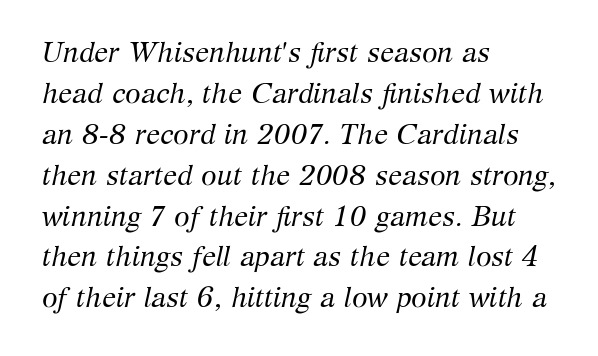
Q: Is the text bold? A: No.
Q: Is the text italic (slanted)? A: Yes, it leans right by about 12 degrees.
Q: Is the typeface a serif or a sans-serif typeface? A: Serif.
Q: Is the text underlined? A: No.
Q: How is the paragraph aligned? A: Left-aligned.
Q: Is the spacing between letters normal or unusually wide? A: Normal.
Q: Is the spacing between lines tight, normal or loose? A: Normal.
Q: Width (condensed, normal, or wide)? A: Normal.
Q: Stroke contrast? A: Medium.
Q: x-height? A: Medium.
Q: Monospaced? A: No.
